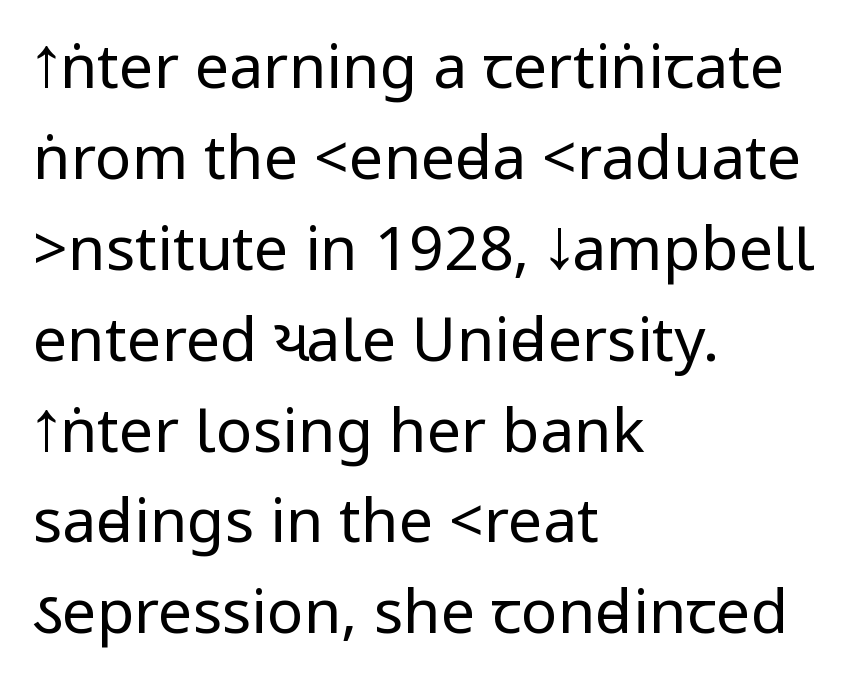
{"serif": "no", "italic": "no", "bold": "no", "weight": "regular", "width": "condensed", "stroke_contrast": "low", "underline": "no", "align": "left", "line_spacing": "normal", "line_spacing_ratio": 1.49, "letter_spacing": "normal", "letter_spacing_em": 0.0, "glyph_px": 61}
